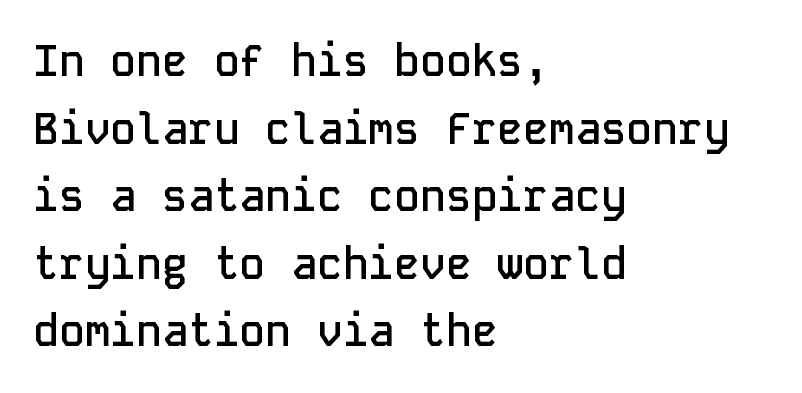
A typesetter would mark this as roman, not italic. This is the in-between weight designers call semibold or demi. To sum up the face: it is a sans, with no serifs. How are the letters spaced? Ordinarily, with no added tracking.
